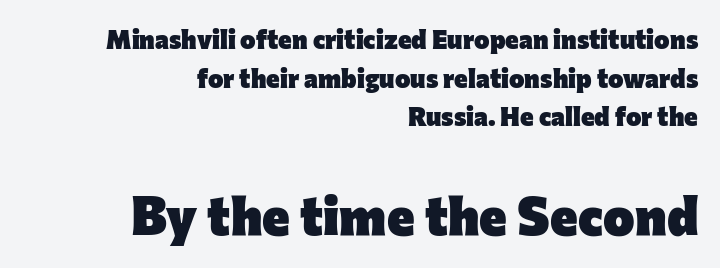
Evenly set lines give the paragraph a standard silhouette. Caption: multi-line text, flush right, ragged left. In terms of weight, the rendering is a true, heavy bold. The emphasis by scale lands on block number two, below. Note the varied advance widths — an 'i' is clearly narrower than an 'm'.
